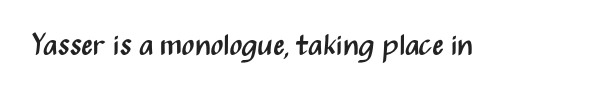
Ordinary non-slanted type is in use. Proportional: the letters do not fall into vertical columns. The gap between lines stays unmarked. Compared with a typical body face, this is equally light or lighter still. Grotesque or geometric, the face here clearly has no serifs. Standard letterfit; no display-style spreading of the glyphs.
